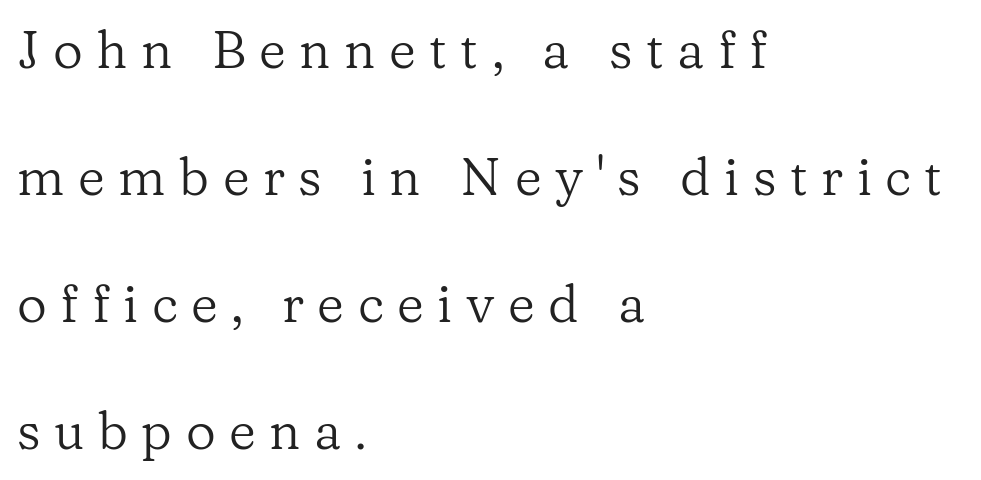
{"serif": "yes", "italic": "no", "bold": "no", "weight": "regular", "width": "normal", "stroke_contrast": "low", "x_height": "medium", "monospaced": "no", "underline": "no", "align": "left", "line_spacing": "loose", "line_spacing_ratio": 2.44, "letter_spacing": "wide", "letter_spacing_em": 0.26, "glyph_px": 52}
